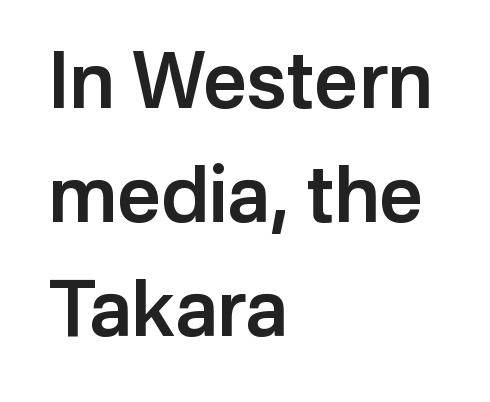
{"serif": "no", "italic": "no", "bold": "semi", "weight": "semibold", "width": "normal", "stroke_contrast": "low", "x_height": "medium", "monospaced": "no", "underline": "no", "align": "left", "line_spacing": "normal", "line_spacing_ratio": 1.48, "letter_spacing": "normal", "letter_spacing_em": 0.0, "glyph_px": 77}
